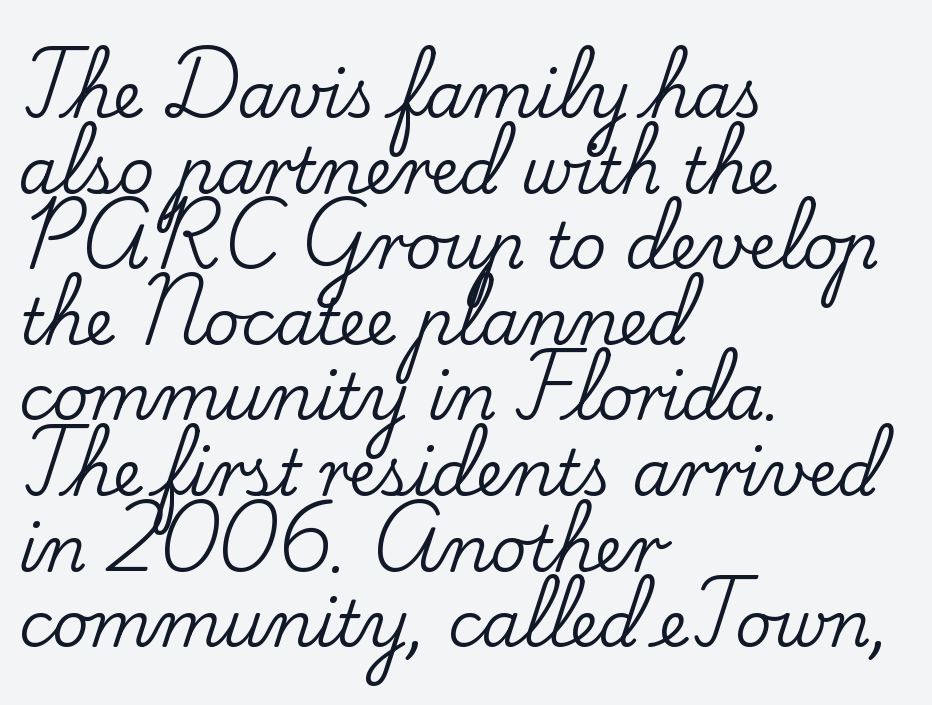
The image shows 63 px serif type; set left-aligned, line spacing 1.2x, normal letter spacing, not underlined; low stroke contrast and a small x-height.
